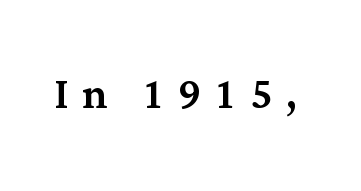
Looks like regular typesetting: each glyph gets only the width it needs. The letterforms stand isolated, each surrounded by extra space. Descenders hang freely into open space. Small tapered or slab feet sit at the stroke ends, so this counts as serif. The letters stand straight up with perfectly vertical stems.
